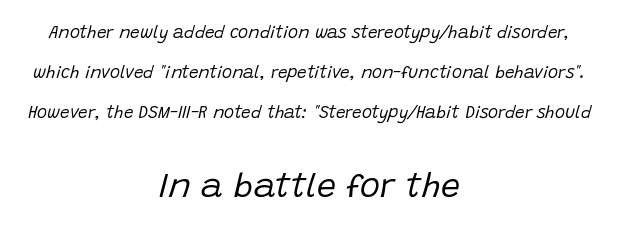
The image shows 34 px regular-weight type, italic (leaning right); set centered, loose line spacing (2.34x), normal letter spacing, not underlined; the second (bottom) block is 2.0x larger; low stroke contrast and a large x-height.
